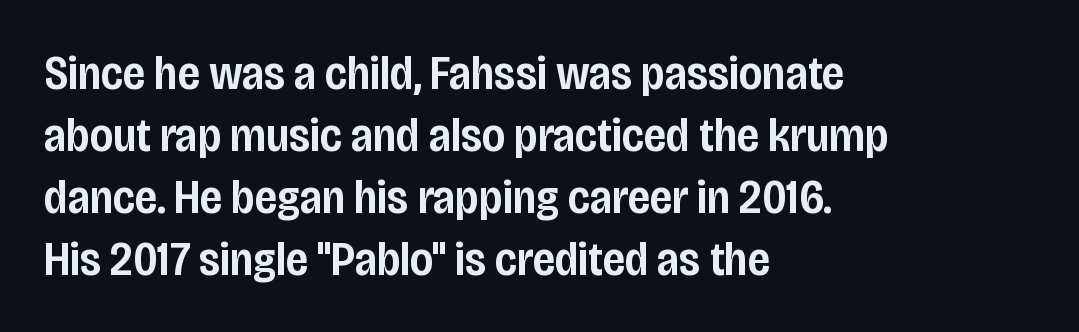
{"serif": "no", "italic": "no", "bold": "semi", "weight": "semibold", "width": "condensed", "stroke_contrast": "low", "x_height": "large", "monospaced": "no", "underline": "no", "align": "left", "line_spacing": "normal", "line_spacing_ratio": 1.29, "letter_spacing": "normal", "letter_spacing_em": 0.0, "glyph_px": 48}
